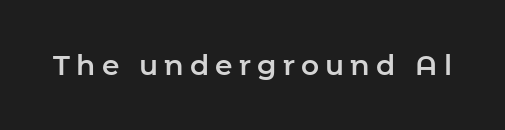
Q: Is the text italic (slanted)? A: No, it is upright.
Q: Is the typeface a serif or a sans-serif typeface? A: Sans-serif.
Q: Is the text underlined? A: No.
Q: Is the spacing between letters normal or unusually wide? A: Unusually wide.
Q: Width (condensed, normal, or wide)? A: Normal.
Q: Stroke contrast? A: Low.
Q: x-height? A: Medium.
Q: Monospaced? A: No.
